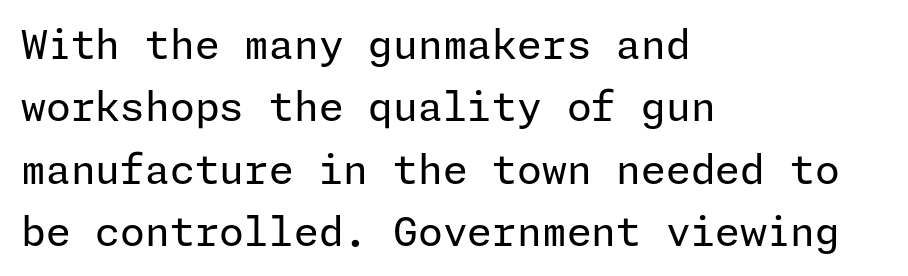
The image shows 40 px regular-weight sans-serif type, upright; set left-aligned, normal line spacing (1.56x), normal letter spacing, not underlined; low stroke contrast and a medium x-height.
